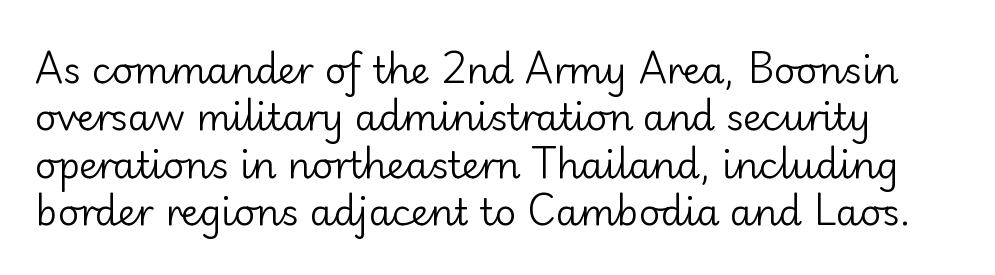
The type is set solid horizontally, with unmodified tracking. Evenly set lines give the paragraph a standard silhouette. The passage shown is not underscored anywhere. Serif or sans? Sans — the stroke terminals are bare. Varying glyph widths throughout — classic text-font behaviour.
